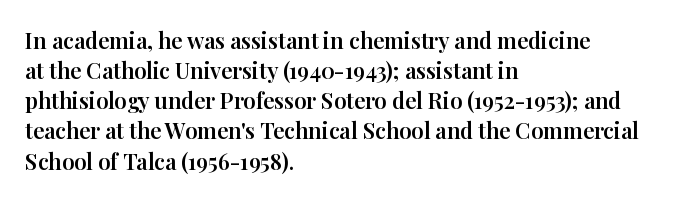
The lettering stays uniformly vertical, giving the passage a roman look. The text block is weighted toward the left margin, trailing off unevenly rightward. A typesetter would call this zero additional tracking. Evenly set lines give the paragraph a standard silhouette.
